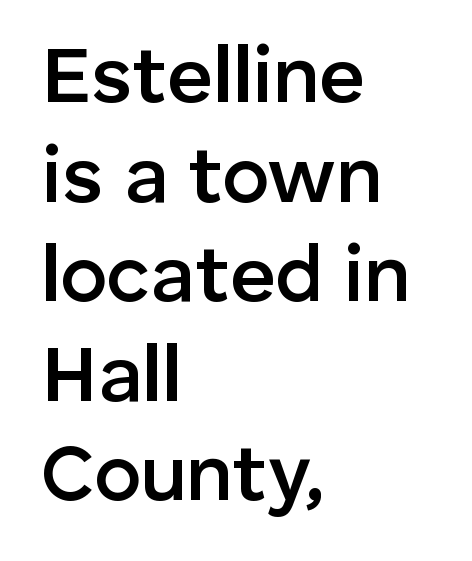
Q: Is the text bold? A: Semi-bold.
Q: Is the text italic (slanted)? A: No, it is upright.
Q: Is the typeface a serif or a sans-serif typeface? A: Sans-serif.
Q: Is the text underlined? A: No.
Q: How is the paragraph aligned? A: Left-aligned.
Q: Is the spacing between letters normal or unusually wide? A: Normal.
Q: Is the spacing between lines tight, normal or loose? A: Normal.
Q: Width (condensed, normal, or wide)? A: Normal.
Q: Stroke contrast? A: Low.
Q: x-height? A: Medium.
Q: Monospaced? A: No.
